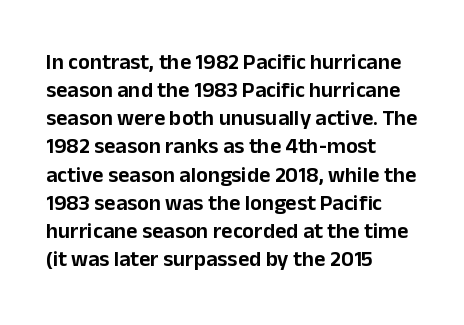
The image shows 22 px text type, upright; set left-aligned, normal line spacing (1.28x), normal letter spacing, not underlined.
